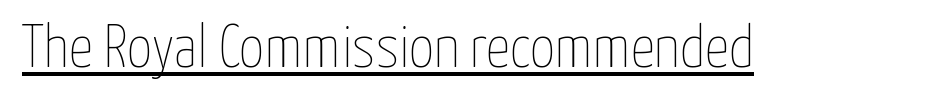
Each letter keeps its own natural width here, so spacing adapts to shape. The rendering uses the underline text-decoration. The weight would be labelled regular, book, light, or lighter still. Unlike italic type, these characters show no tilt at all.
